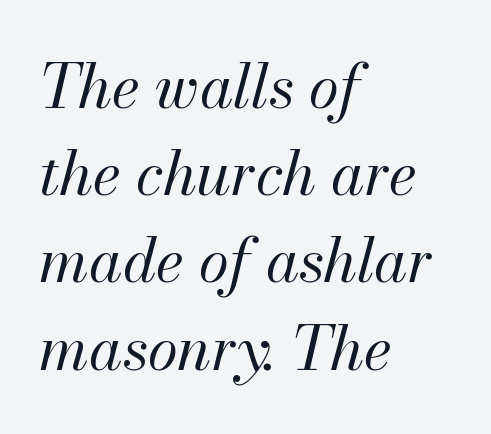
Q: Is the text bold? A: No.
Q: Is the text italic (slanted)? A: Yes, it leans right by about 13 degrees.
Q: Is the text underlined? A: No.
Q: How is the paragraph aligned? A: Left-aligned.
Q: Is the spacing between letters normal or unusually wide? A: Normal.
Q: Is the spacing between lines tight, normal or loose? A: Normal.
Q: Width (condensed, normal, or wide)? A: Normal.
Q: Stroke contrast? A: Medium.
Q: x-height? A: Small.
Q: Monospaced? A: No.
